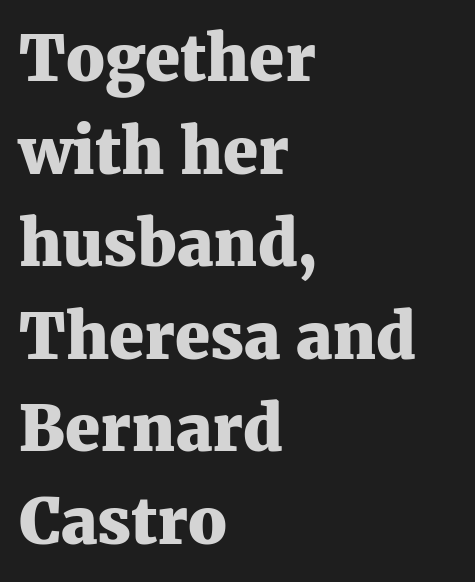
The designer went with a serif here, giving each stem small feet. Notice how thick the strokes are: this is what a full bold looks like. Here the glyphs are tracked normally, forming tight word shapes. Is the block centered? No — it sits flush against the left margin. Notice how the stems are strictly vertical — no italics here.
